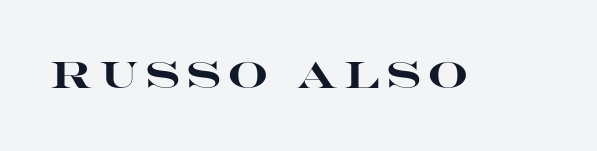
Do the characters align in a grid? No, the font is proportional. The font's upright variant was chosen for this text. As a designer I'd log this as weight 700, bold. The string is rendered with underlining switched off.
